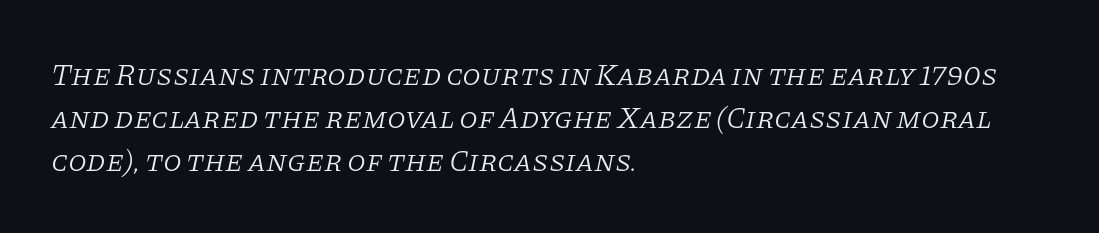
{"serif": "yes", "italic": "yes", "lean": "right", "slant_degrees": 11, "bold": "no", "weight": "light", "width": "normal", "stroke_contrast": "low", "x_height": "large", "monospaced": "no", "underline": "no", "align": "left", "line_spacing": "normal", "line_spacing_ratio": 1.44, "letter_spacing": "normal", "letter_spacing_em": 0.0, "glyph_px": 30}
